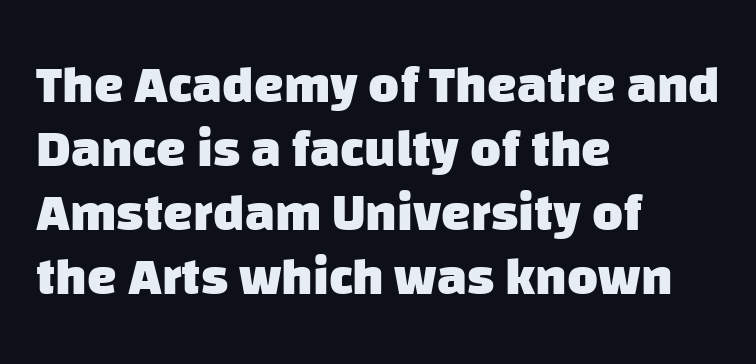
These lines are composed in type without serifs. Varying glyph widths throughout — classic text-font behaviour. The passage shown has conventional tracking throughout. Rule under the text: the space is simply empty. Compared with a centered layout, this one pins lines to the left instead.
